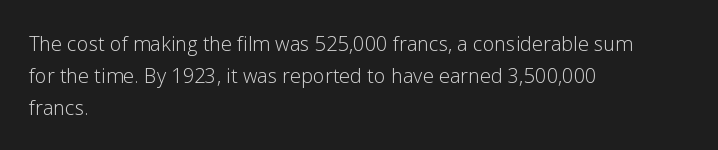
Q: Is the text bold? A: No.
Q: Is the text italic (slanted)? A: No, it is upright.
Q: Is the text underlined? A: No.
Q: How is the paragraph aligned? A: Left-aligned.
Q: Is the spacing between letters normal or unusually wide? A: Normal.
Q: Is the spacing between lines tight, normal or loose? A: Normal.
